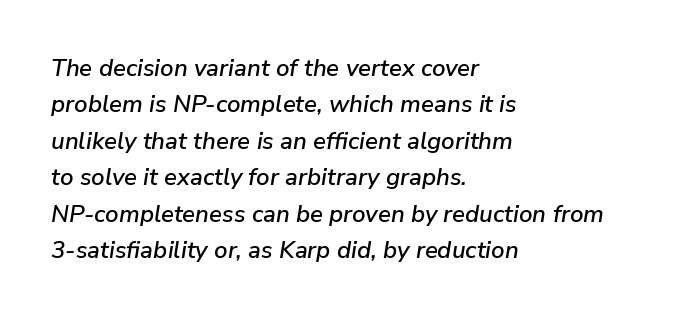
Notice how the stems are inclined rather than vertical — that's the hallmark of italics. The strip under each line holds only bare page. The face used here is rendered with its standard letterfit. Honestly, the row spacing looks completely unremarkable. Left-aligned paragraph, ragged on the right.
